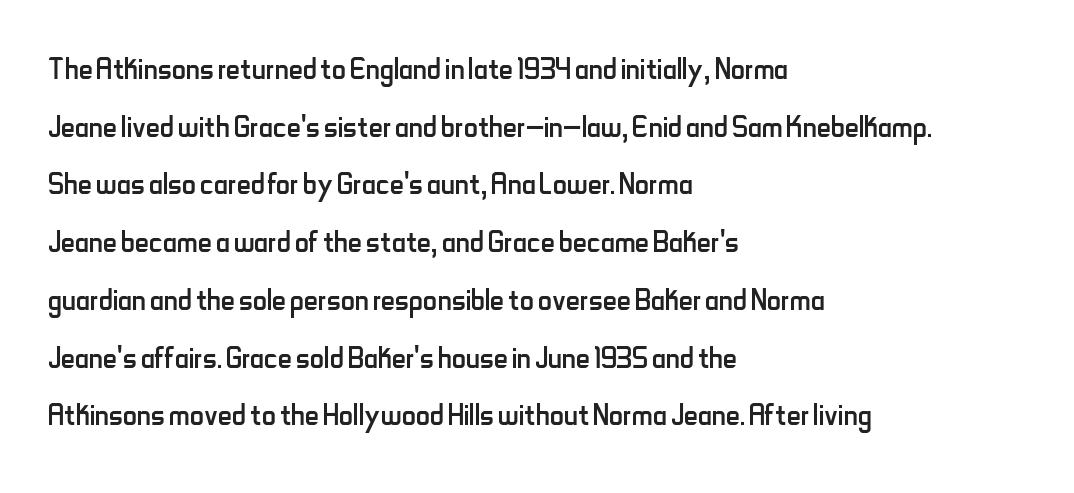
The image shows 39 px regular-weight, condensed sans-serif type, upright; set left-aligned, normal line spacing (1.48x), normal letter spacing, not underlined; low stroke contrast and a small x-height.
